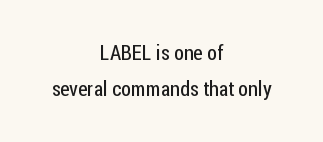
Q: Is the text bold? A: No.
Q: Is the text italic (slanted)? A: No, it is upright.
Q: Is the text underlined? A: No.
Q: How is the paragraph aligned? A: Centered.
Q: Is the spacing between letters normal or unusually wide? A: Normal.
